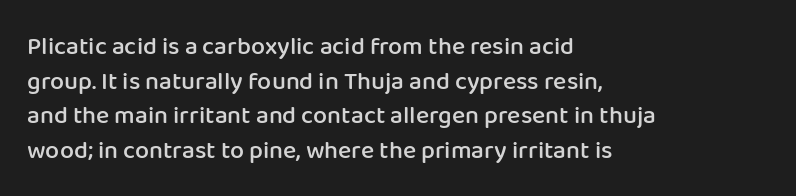
Q: Is the text bold? A: Semi-bold.
Q: Is the text italic (slanted)? A: No, it is upright.
Q: Is the text underlined? A: No.
Q: How is the paragraph aligned? A: Left-aligned.
Q: Is the spacing between letters normal or unusually wide? A: Normal.
Q: Is the spacing between lines tight, normal or loose? A: Normal.
